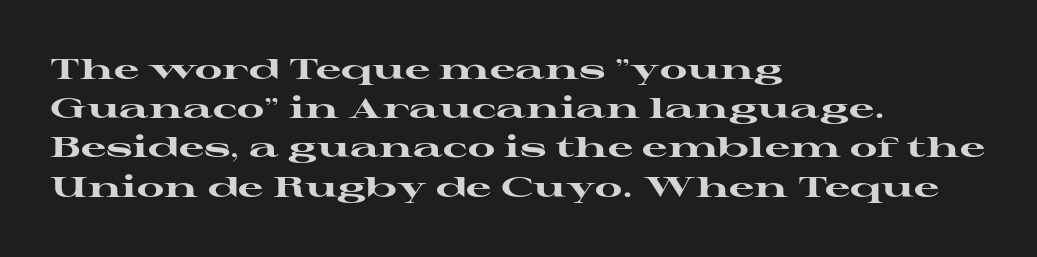
{"serif": "yes", "italic": "no", "bold": "yes", "weight": "heavy", "width": "wide", "stroke_contrast": "high", "x_height": "medium", "monospaced": "no", "underline": "no", "align": "left", "line_spacing": "normal", "line_spacing_ratio": 1.4, "letter_spacing": "normal", "letter_spacing_em": 0.0, "glyph_px": 28}
